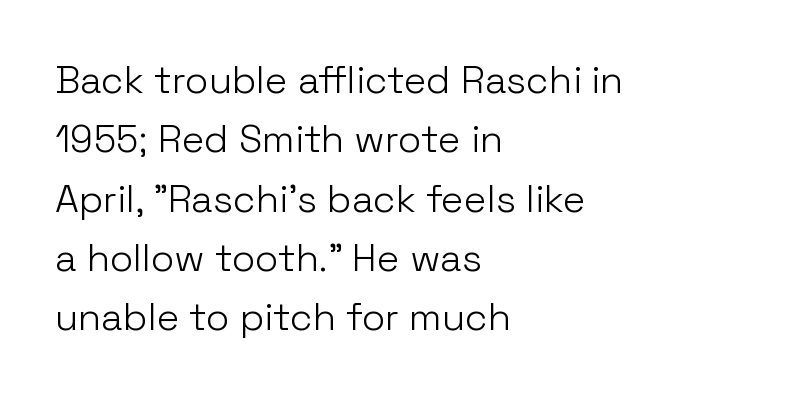
{"serif": "no", "italic": "no", "bold": "no", "weight": "light", "width": "normal", "stroke_contrast": "low", "x_height": "medium", "monospaced": "no", "underline": "no", "align": "left", "line_spacing": "normal", "line_spacing_ratio": 1.56, "letter_spacing": "normal", "letter_spacing_em": 0.0, "glyph_px": 38}
